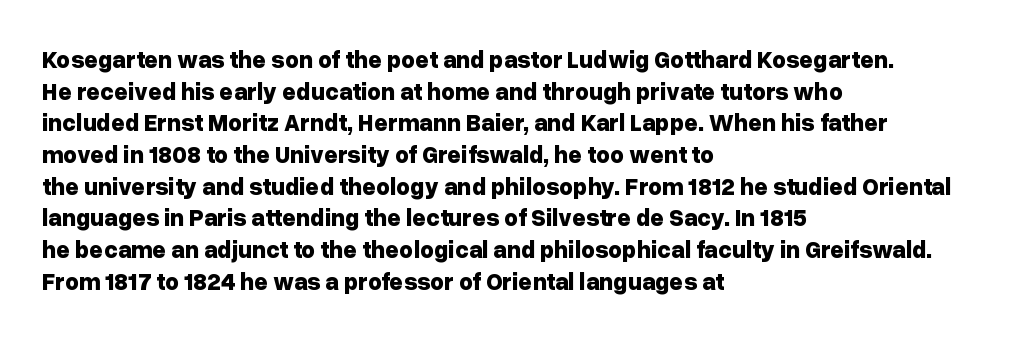
Honestly, the letter spacing is just normal — you wouldn't notice it. One glance says typical: line gaps are just what's usual. These lines stack with their left ends in a neat column. The type sits square on the baseline with zero lean. Descender tails drop into unmarked territory. How heavy is the stroke? Heavy — this is a bold.
